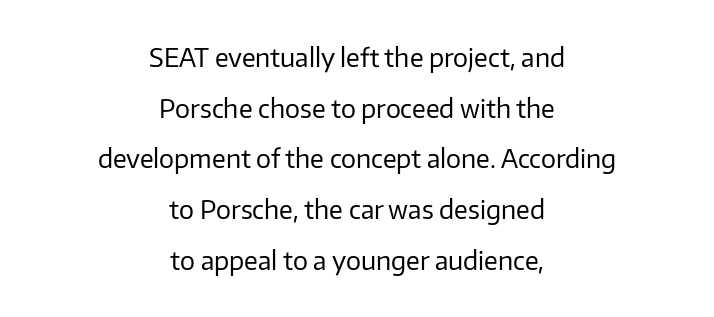
Q: Is the text bold? A: No.
Q: Is the text italic (slanted)? A: No, it is upright.
Q: Is the text underlined? A: No.
Q: How is the paragraph aligned? A: Centered.
Q: Is the spacing between letters normal or unusually wide? A: Normal.
Q: Is the spacing between lines tight, normal or loose? A: Loose.
